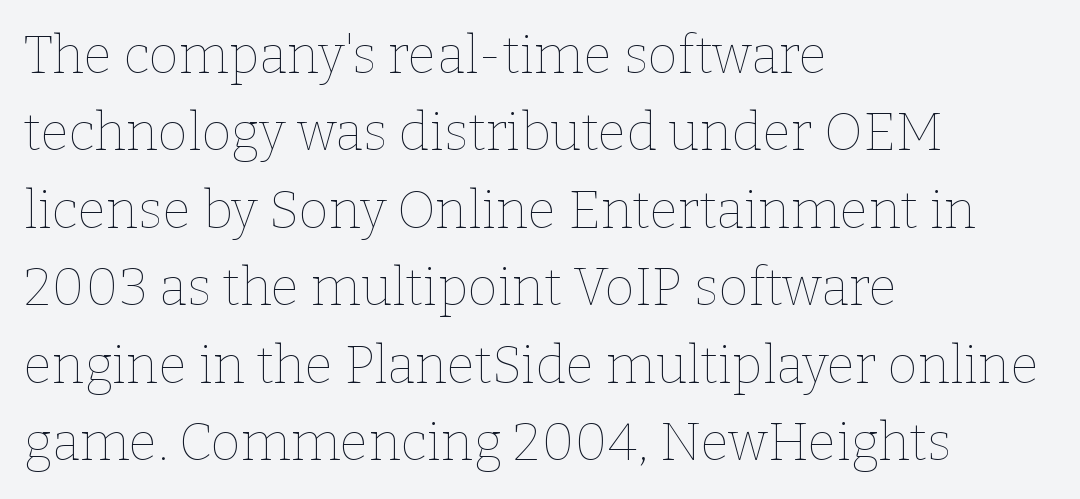
{"italic": "no", "bold": "no", "weight": "thin", "width": "normal", "stroke_contrast": "low", "x_height": "medium", "monospaced": "no", "underline": "no", "align": "left", "line_spacing": "normal", "line_spacing_ratio": 1.49, "letter_spacing": "normal", "letter_spacing_em": 0.0, "glyph_px": 52}
